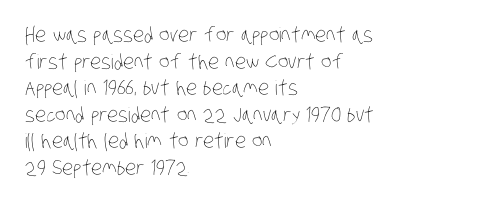
Decoration check: the copy has no underline. Between one letter and the next there's only the usual sliver of space. This sample is left-justified, so line endings fall wherever the words run out. The typeface has the unassuming heft of standard copy or less. Quick note: interline space is typical.
